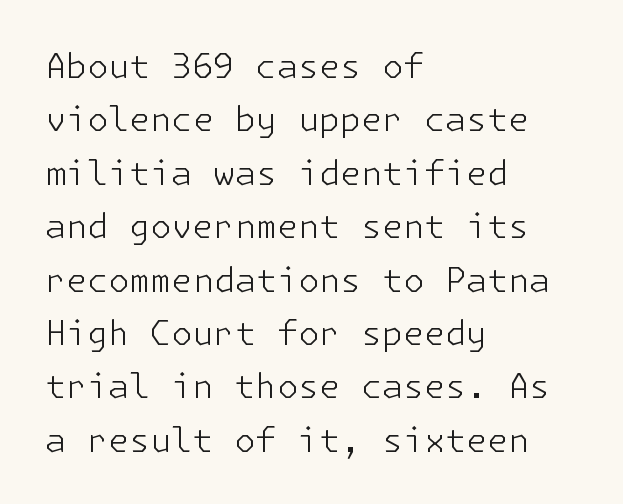
Q: Is the text bold? A: No.
Q: Is the text italic (slanted)? A: No, it is upright.
Q: Is the typeface a serif or a sans-serif typeface? A: Sans-serif.
Q: Is the text underlined? A: No.
Q: How is the paragraph aligned? A: Left-aligned.
Q: Is the spacing between letters normal or unusually wide? A: Normal.
Q: Is the spacing between lines tight, normal or loose? A: Normal.
Q: Width (condensed, normal, or wide)? A: Normal.
Q: Stroke contrast? A: Low.
Q: x-height? A: Medium.
